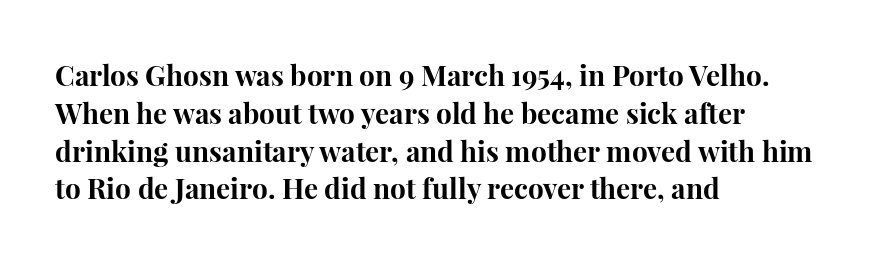
{"serif": "yes", "italic": "no", "bold": "yes", "weight": "bold", "width": "normal", "stroke_contrast": "high", "x_height": "medium", "monospaced": "no", "underline": "no", "align": "left", "line_spacing": "normal", "line_spacing_ratio": 1.35, "letter_spacing": "normal", "letter_spacing_em": 0.0, "glyph_px": 28}
